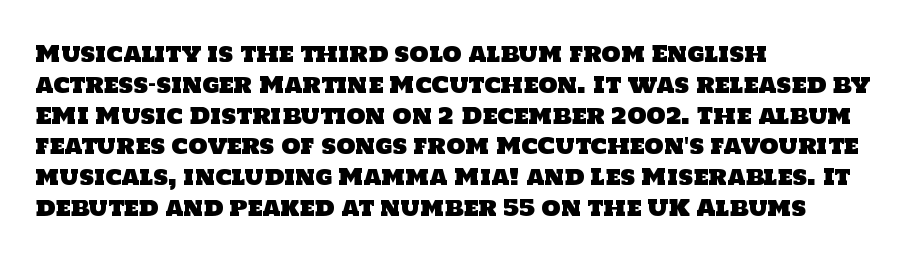
The image shows 22 px text type; set left-aligned, normal line spacing (1.4x), normal letter spacing, not underlined.
